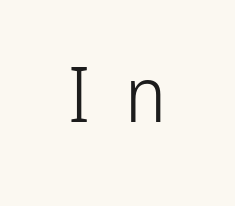
The image shows 77 px light, condensed sans-serif type, upright; set unusually wide letter spacing (+0.45 em), not underlined; low stroke contrast and a medium x-height.
